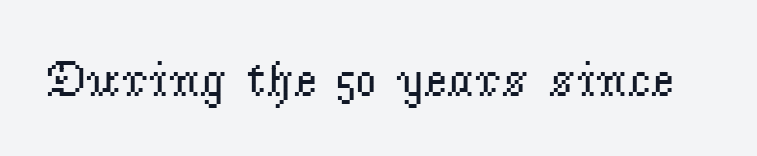
The image shows 51 px regular-weight serif type, upright; set normal letter spacing, not underlined; low stroke contrast and a small x-height.
